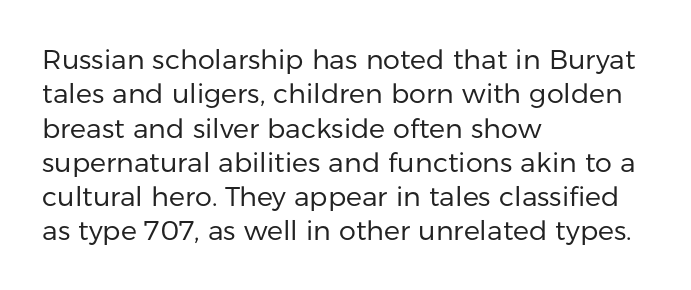
Q: Is the text bold? A: No.
Q: Is the text italic (slanted)? A: No, it is upright.
Q: Is the text underlined? A: No.
Q: How is the paragraph aligned? A: Left-aligned.
Q: Is the spacing between letters normal or unusually wide? A: Normal.
Q: Is the spacing between lines tight, normal or loose? A: Normal.
